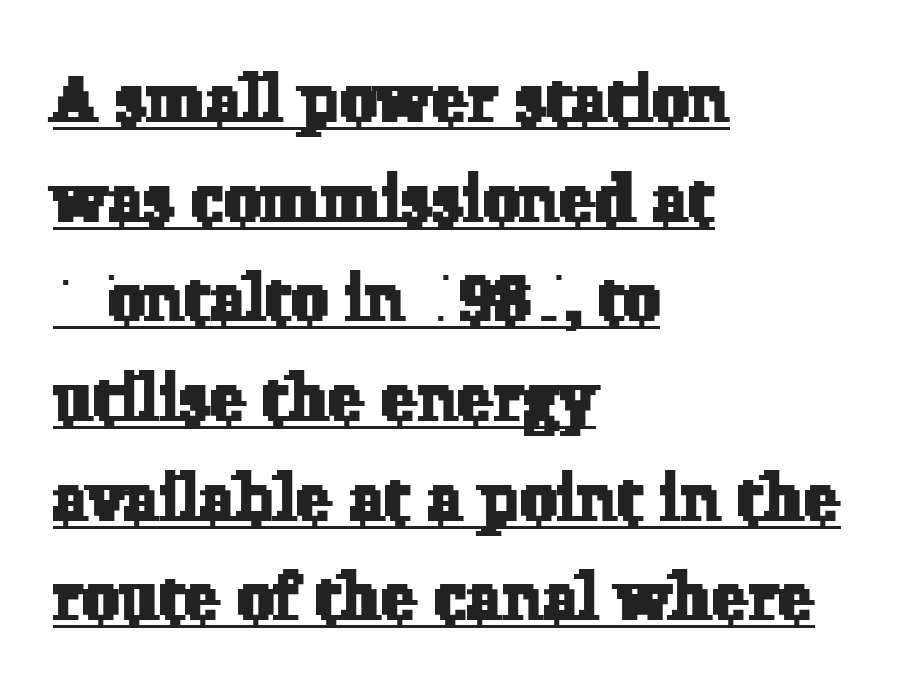
The tracking reads as untouched default to a designer's eye. Does the leading feel generous? No, just average. A serif font was chosen for this passage. Where is the straight margin? On the left.
